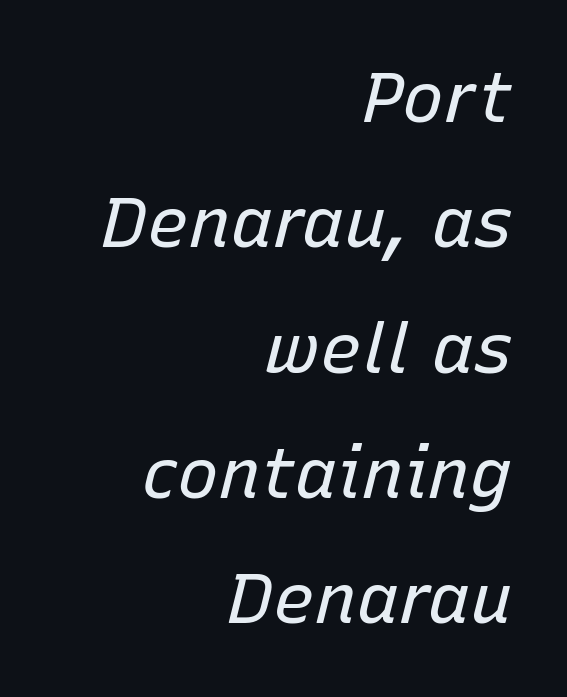
The image shows 70 px regular-weight type, italic (leaning right); set right-aligned, line spacing 1.79x, normal letter spacing, not underlined; low stroke contrast and a medium x-height.
